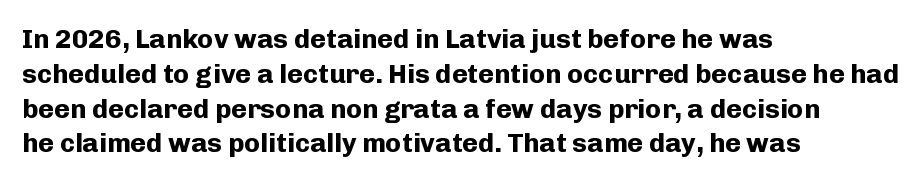
{"italic": "no", "bold": "yes", "underline": "no", "align": "left", "line_spacing": "normal", "line_spacing_ratio": 1.29, "letter_spacing": "normal", "letter_spacing_em": 0.0, "glyph_px": 27}
